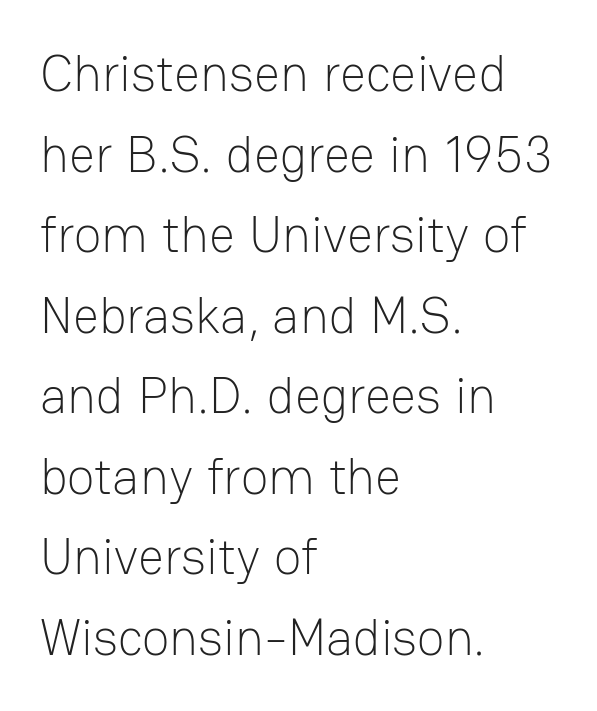
The image shows 51 px light sans-serif type, upright; set left-aligned, normal line spacing (1.58x), normal letter spacing, not underlined; low stroke contrast and a medium x-height.
